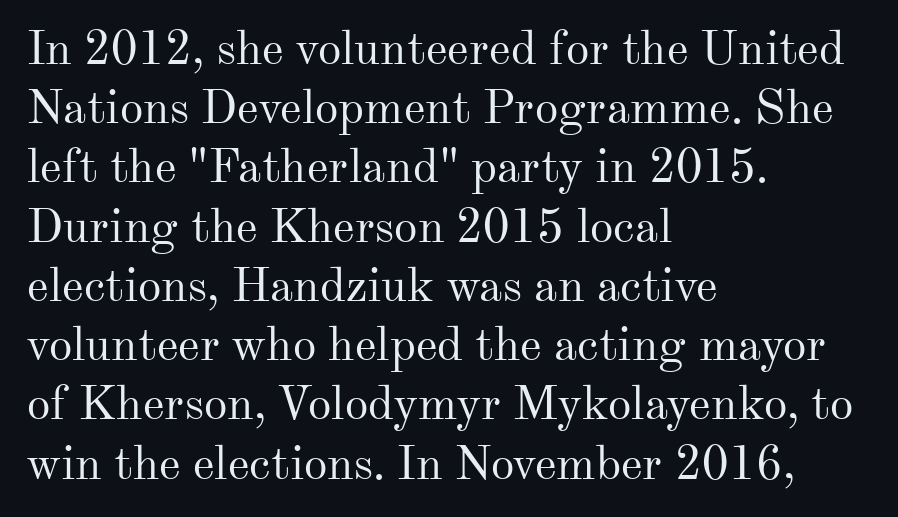
Q: Is the text bold? A: No.
Q: Is the text italic (slanted)? A: No, it is upright.
Q: Is the typeface a serif or a sans-serif typeface? A: Serif.
Q: Is the text underlined? A: No.
Q: How is the paragraph aligned? A: Left-aligned.
Q: Is the spacing between letters normal or unusually wide? A: Normal.
Q: Is the spacing between lines tight, normal or loose? A: Normal.
Q: Width (condensed, normal, or wide)? A: Normal.
Q: Stroke contrast? A: Medium.
Q: x-height? A: Small.
Q: Monospaced? A: No.
